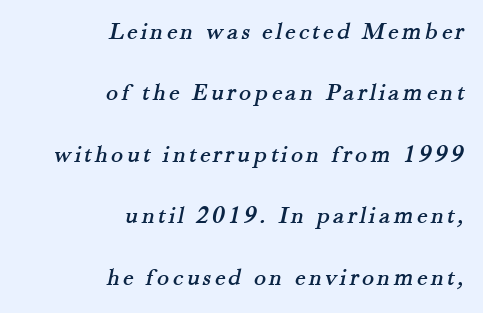
The image shows 25 px text type; set right-aligned, loose line spacing (2.46x), not underlined.
